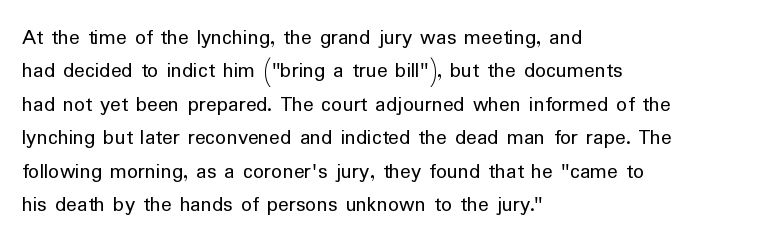
Summary of vertical rhythm: regular, with standard interline spacing. No extra ink here — the face is not bold. Quick note: not italic, upright. Horizontal alignment here is leftward, the default for most running prose.
